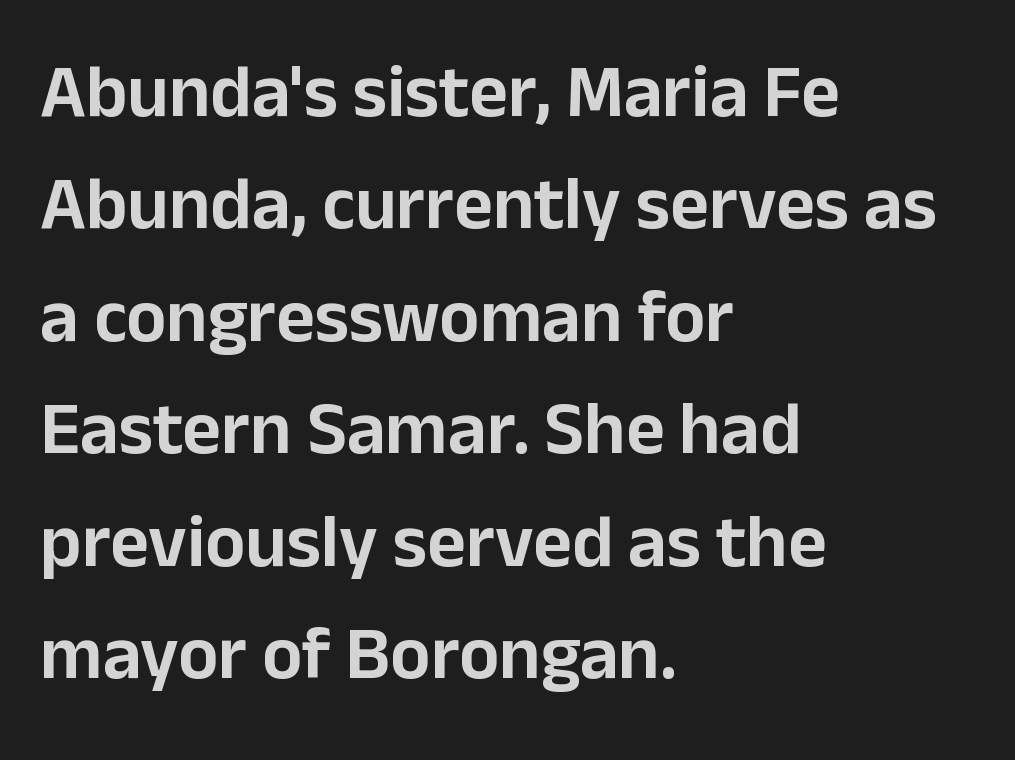
{"serif": "no", "italic": "no", "width": "normal", "stroke_contrast": "low", "x_height": "medium", "monospaced": "no", "underline": "no", "align": "left", "line_spacing": "normal", "line_spacing_ratio": 1.5, "letter_spacing": "normal", "letter_spacing_em": 0.0, "glyph_px": 75}
